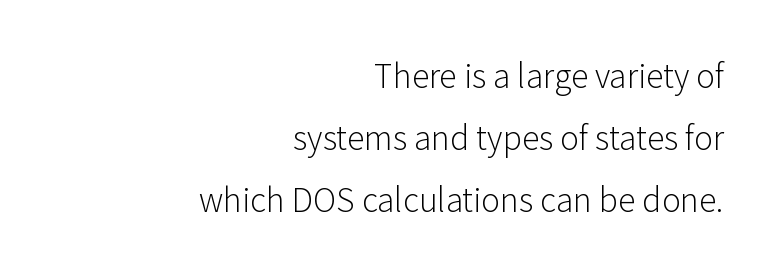
{"serif": "no", "italic": "no", "bold": "no", "weight": "light", "width": "normal", "stroke_contrast": "low", "x_height": "medium", "monospaced": "no", "underline": "no", "align": "right", "line_spacing": "loose", "line_spacing_ratio": 1.93, "letter_spacing": "normal", "letter_spacing_em": 0.0, "glyph_px": 32}
